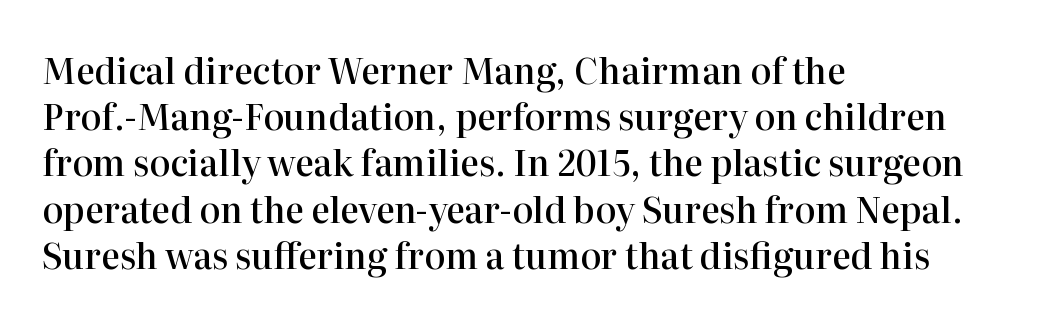
Leftover space on each line is placed entirely after the last word. Caption: semibold face, moderately heavy strokes. What stands out about the letter spacing? Nothing — it is the standard amount. Proportional: the letters do not fall into vertical columns. Is there much room between lines? A standard amount, neither cramped nor airy. What kind of face is this? One with serifs.
